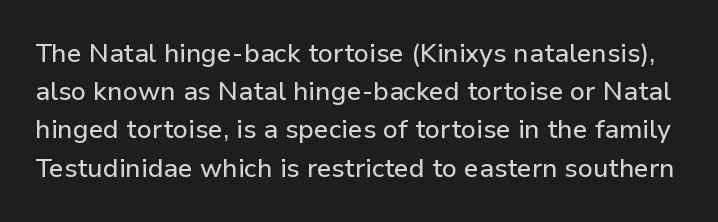
Q: Is the text italic (slanted)? A: No, it is upright.
Q: Is the text underlined? A: No.
Q: Is the spacing between letters normal or unusually wide? A: Normal.
Q: Is the spacing between lines tight, normal or loose? A: Normal.
